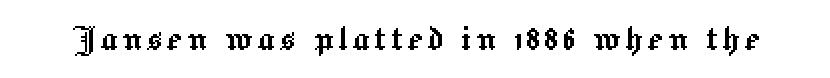
The image shows 42 px text type, upright; set not underlined; a medium x-height.
